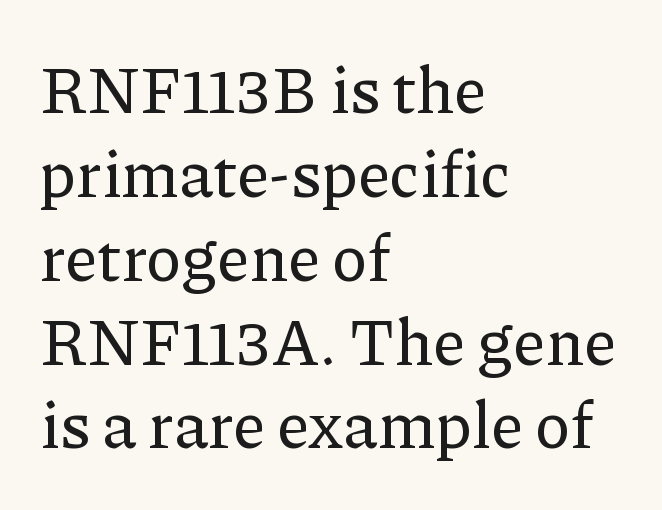
Q: Is the text italic (slanted)? A: No, it is upright.
Q: Is the typeface a serif or a sans-serif typeface? A: Serif.
Q: Is the text underlined? A: No.
Q: How is the paragraph aligned? A: Left-aligned.
Q: Is the spacing between letters normal or unusually wide? A: Normal.
Q: Is the spacing between lines tight, normal or loose? A: Normal.
Q: Width (condensed, normal, or wide)? A: Normal.
Q: Stroke contrast? A: Low.
Q: x-height? A: Medium.
Q: Monospaced? A: No.
